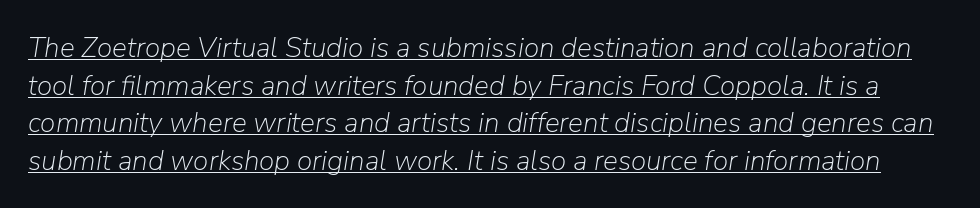
Q: Is the text bold? A: No.
Q: Is the text italic (slanted)? A: Yes, it leans right by about 9 degrees.
Q: Is the text underlined? A: Yes.
Q: Is the spacing between letters normal or unusually wide? A: Normal.
Q: Is the spacing between lines tight, normal or loose? A: Normal.
Q: Width (condensed, normal, or wide)? A: Normal.
Q: Stroke contrast? A: Low.
Q: x-height? A: Medium.
Q: Monospaced? A: No.
